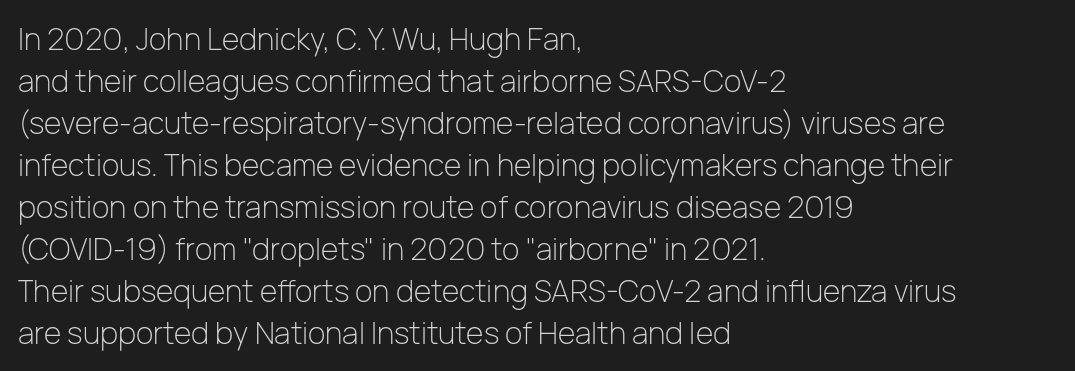
{"serif": "no", "italic": "no", "bold": "no", "weight": "light", "width": "normal", "stroke_contrast": "low", "x_height": "medium", "monospaced": "no", "underline": "no", "align": "left", "line_spacing": "normal", "line_spacing_ratio": 1.4, "letter_spacing": "normal", "letter_spacing_em": 0.0, "glyph_px": 30}
